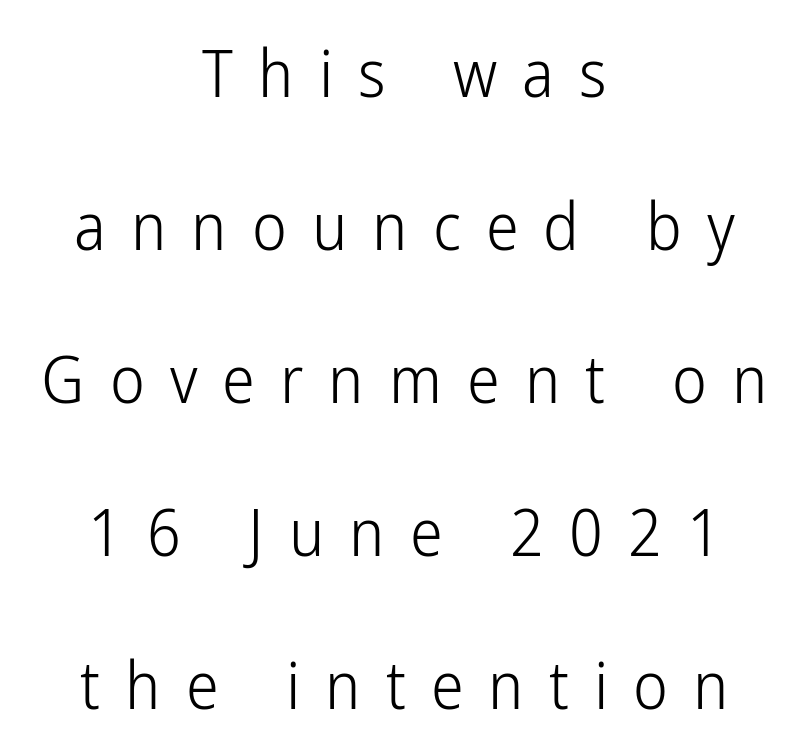
Q: Is the text bold? A: No.
Q: Is the text italic (slanted)? A: No, it is upright.
Q: Is the typeface a serif or a sans-serif typeface? A: Sans-serif.
Q: Is the text underlined? A: No.
Q: How is the paragraph aligned? A: Centered.
Q: Is the spacing between letters normal or unusually wide? A: Unusually wide.
Q: Is the spacing between lines tight, normal or loose? A: Loose.
Q: Width (condensed, normal, or wide)? A: Condensed.
Q: Stroke contrast? A: Low.
Q: x-height? A: Medium.
Q: Monospaced? A: No.
